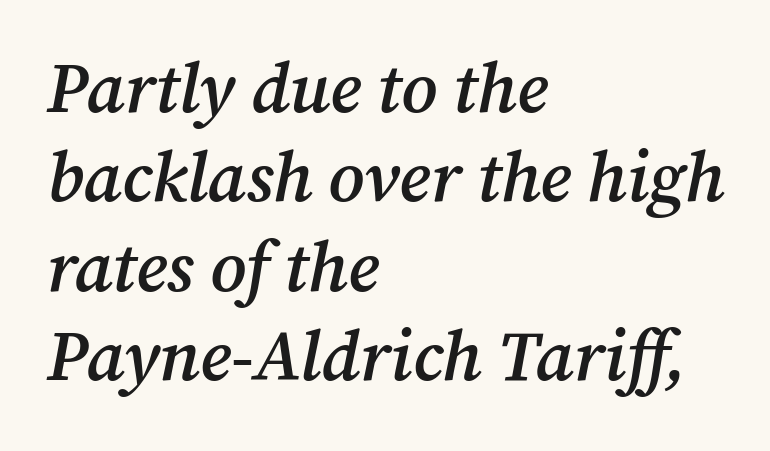
The image shows 71 px semibold serif type, italic (leaning right); set left-aligned, normal line spacing (1.26x), normal letter spacing, not underlined; medium stroke contrast and a medium x-height.
